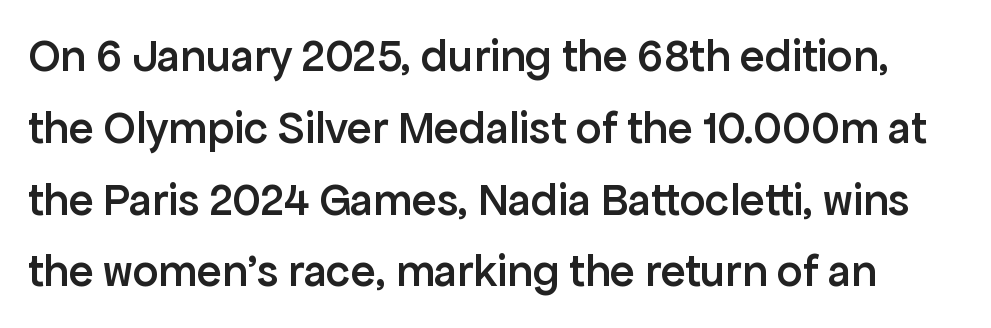
The image shows 46 px semibold sans-serif type, upright; set normal line spacing (1.56x), normal letter spacing, not underlined; low stroke contrast and a medium x-height.
